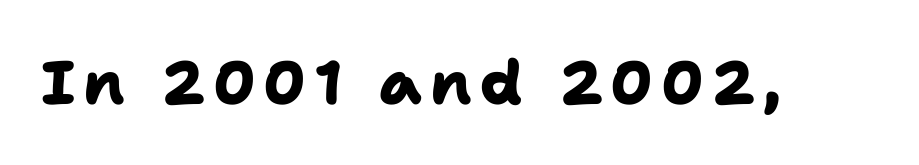
{"serif": "no", "bold": "yes", "weight": "heavy", "width": "normal", "stroke_contrast": "low", "x_height": "medium", "monospaced": "no", "underline": "no", "glyph_px": 61}
